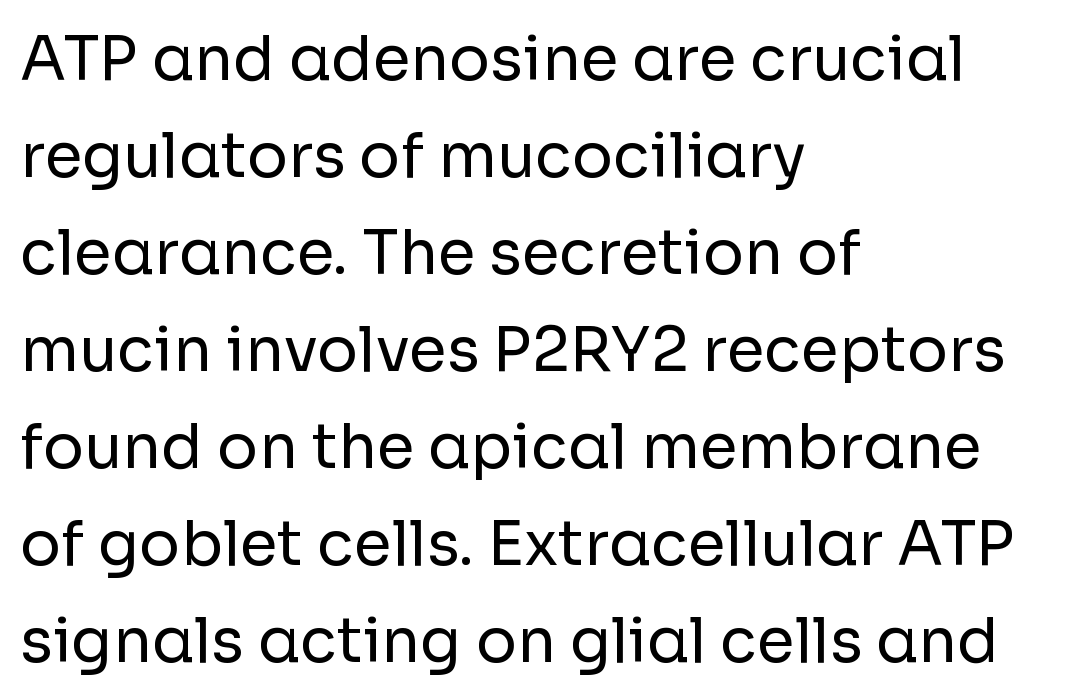
There is no visible air inserted between adjacent glyphs. Every row of glyphs begins at an identical x-position on the left. Vertical spacing — default. Note: no serifs on the glyphs. You could not count columns in this text — the font is proportionally spaced.
